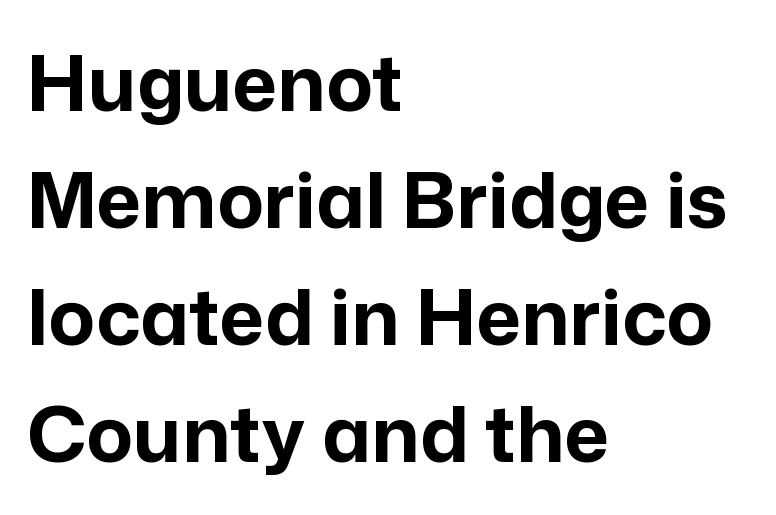
Does extra space separate the letters? No, they use regular spacing. In terms of letterform style, serifs are entirely absent. The typography opts for an upright posture over an oblique one. Strong, thick strokes mark this as bold type.
